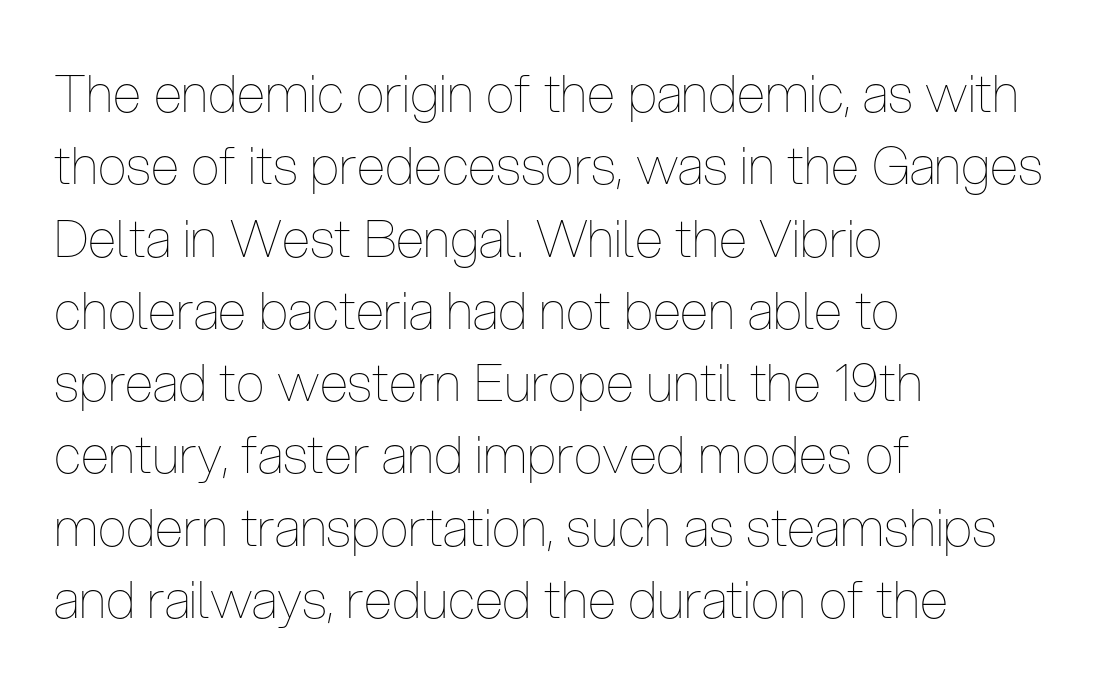
{"italic": "no", "bold": "no", "weight": "thin", "width": "condensed", "stroke_contrast": "low", "x_height": "medium", "monospaced": "no", "underline": "no", "align": "left", "line_spacing": "normal", "line_spacing_ratio": 1.39, "letter_spacing": "normal", "letter_spacing_em": 0.0, "glyph_px": 52}
